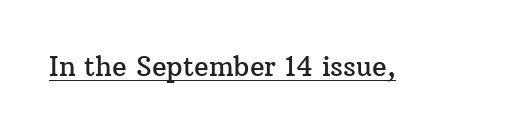
Q: Is the text italic (slanted)? A: No, it is upright.
Q: Is the text underlined? A: Yes.
Q: Is the spacing between letters normal or unusually wide? A: Normal.
